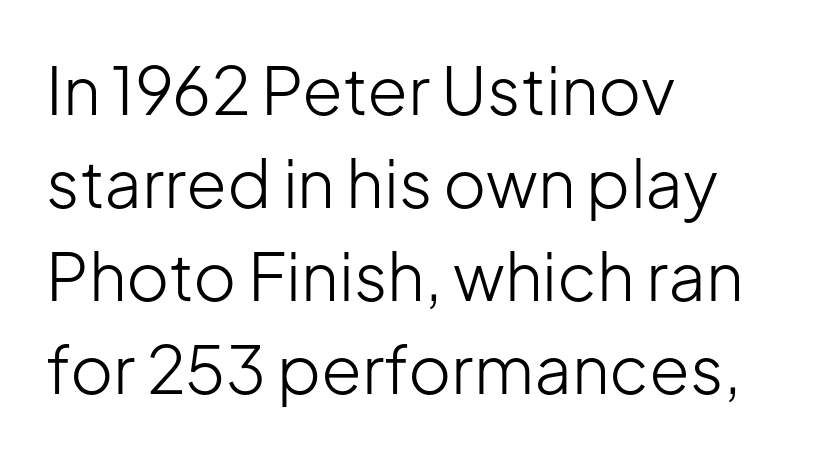
{"serif": "no", "italic": "no", "bold": "no", "weight": "light", "width": "normal", "stroke_contrast": "low", "x_height": "medium", "monospaced": "no", "underline": "no", "align": "left", "line_spacing": "normal", "line_spacing_ratio": 1.41, "letter_spacing": "normal", "letter_spacing_em": 0.0, "glyph_px": 66}
